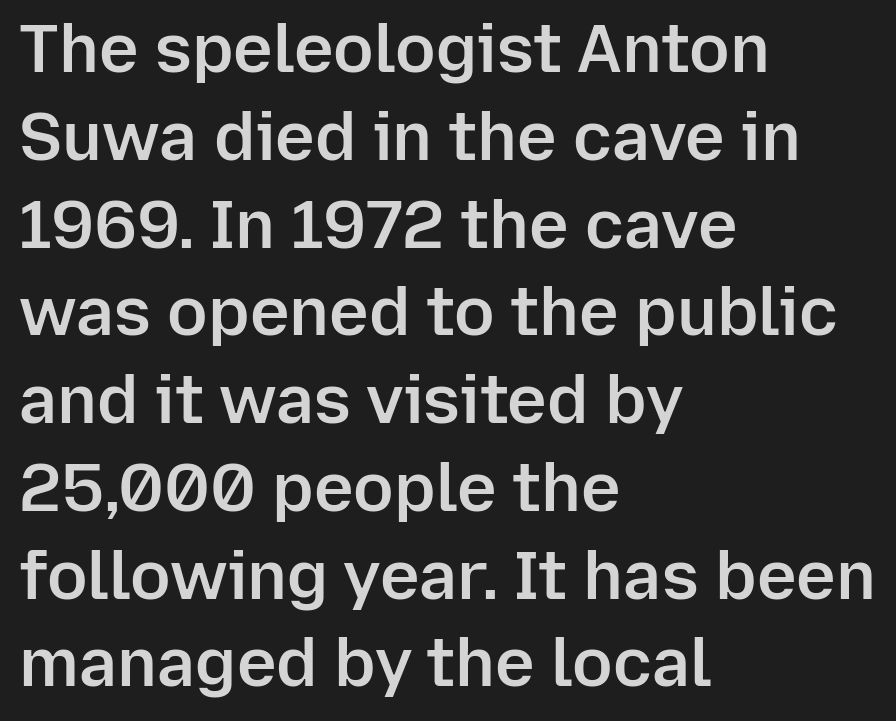
{"serif": "no", "italic": "no", "bold": "semi", "weight": "semibold", "width": "normal", "stroke_contrast": "low", "x_height": "medium", "monospaced": "no", "underline": "no", "align": "left", "line_spacing": "normal", "line_spacing_ratio": 1.31, "letter_spacing": "normal", "letter_spacing_em": 0.0, "glyph_px": 67}
